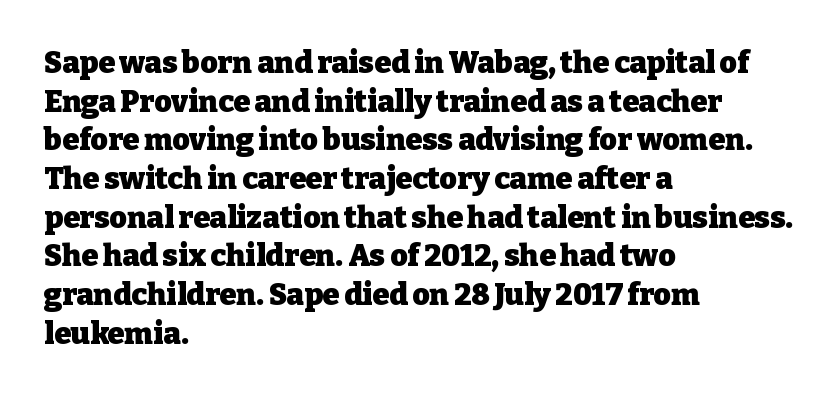
Q: Is the text bold? A: Yes.
Q: Is the text italic (slanted)? A: No, it is upright.
Q: Is the typeface a serif or a sans-serif typeface? A: Serif.
Q: Is the text underlined? A: No.
Q: How is the paragraph aligned? A: Left-aligned.
Q: Is the spacing between letters normal or unusually wide? A: Normal.
Q: Is the spacing between lines tight, normal or loose? A: Normal.
Q: Width (condensed, normal, or wide)? A: Normal.
Q: Stroke contrast? A: Low.
Q: x-height? A: Medium.
Q: Monospaced? A: No.
